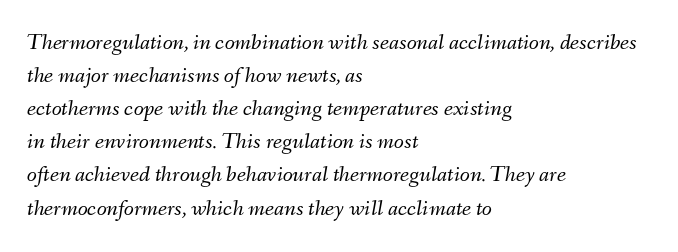
Q: Is the text bold? A: No.
Q: Is the text italic (slanted)? A: Yes, it leans right by about 9 degrees.
Q: Is the text underlined? A: No.
Q: How is the paragraph aligned? A: Left-aligned.
Q: Is the spacing between letters normal or unusually wide? A: Normal.
Q: Is the spacing between lines tight, normal or loose? A: Normal.
